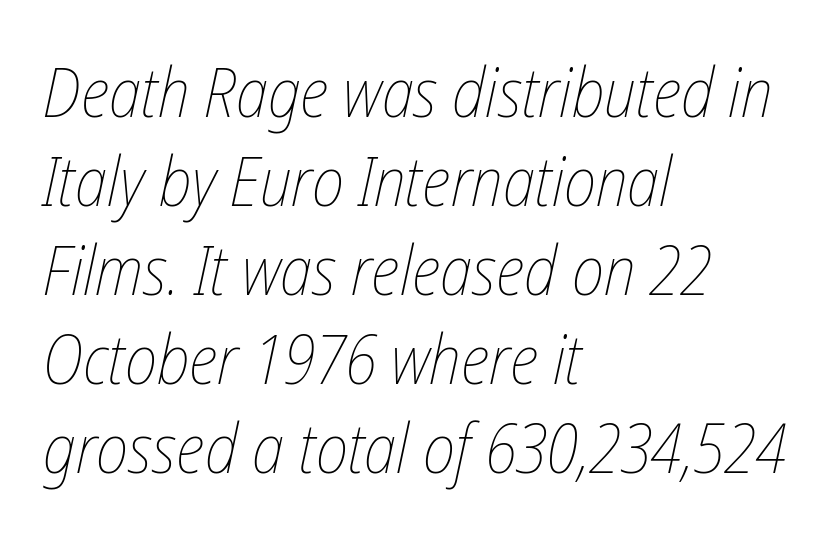
The image shows 69 px thin, condensed type, italic (leaning right); set left-aligned, normal line spacing (1.29x), normal letter spacing, not underlined; low stroke contrast and a medium x-height.
